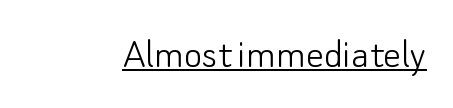
This sample uses an upright cut, with every glyph sitting square on the baseline. Character widths vary here, with narrow letters taking less room than wide ones. Each letter's strokes conclude bluntly, with no projecting serifs. In designer terms, the underline attribute is active on this setting. The letters look calm and open, with moderate or lighter stems.
